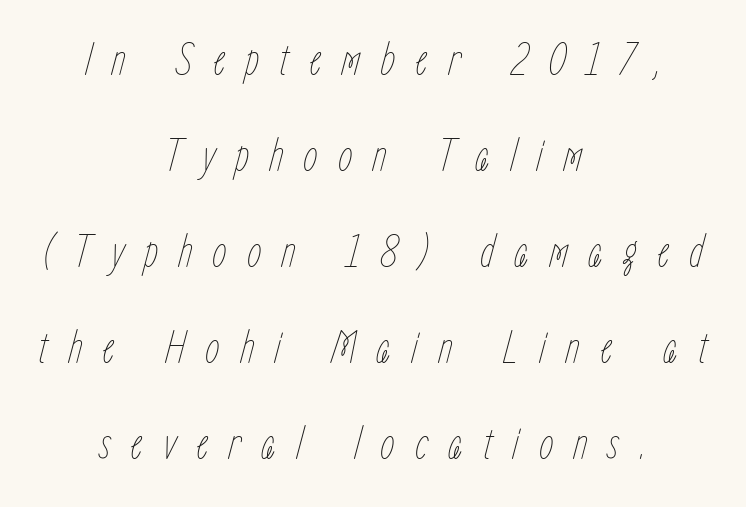
Q: Is the text bold? A: No.
Q: Is the text italic (slanted)? A: Yes, it leans right by about 15 degrees.
Q: Is the text underlined? A: No.
Q: How is the paragraph aligned? A: Centered.
Q: Is the spacing between letters normal or unusually wide? A: Unusually wide.
Q: Is the spacing between lines tight, normal or loose? A: Loose.
Q: Width (condensed, normal, or wide)? A: Condensed.
Q: Stroke contrast? A: Low.
Q: x-height? A: Medium.
Q: Monospaced? A: No.
